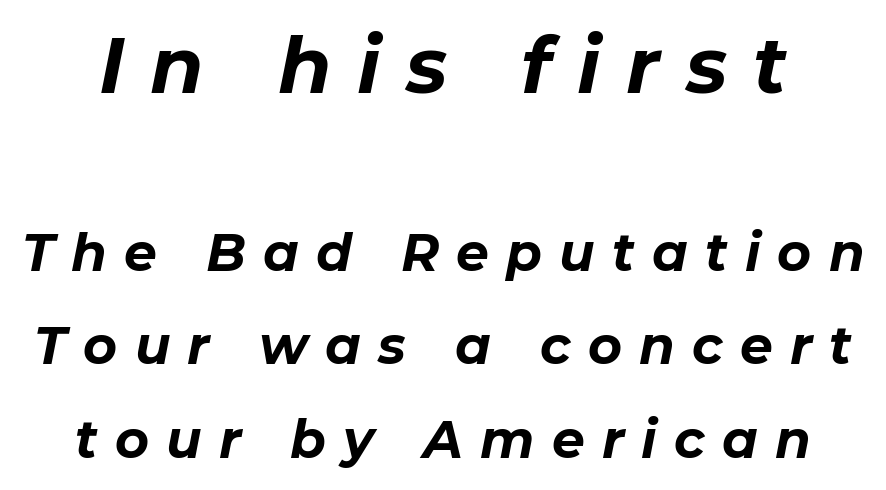
Is this a fixed-width face? No — the glyphs have proportional, varying widths. Reading top to bottom, the characters get smaller at the block break. Is the type slanted? Yes — the strokes lean at a clear angle. Descenders are the only things crossing below the line. Plenty of ink on the page — the face is bold. The letters are spread apart with noticeably loose tracking.
